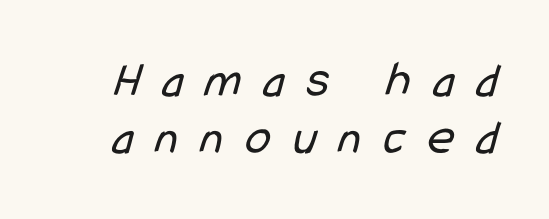
The image shows 51 px regular-weight, condensed sans-serif type; set tight line spacing (1.11x), unusually wide letter spacing (+0.44 em), not underlined; low stroke contrast and a medium x-height.
